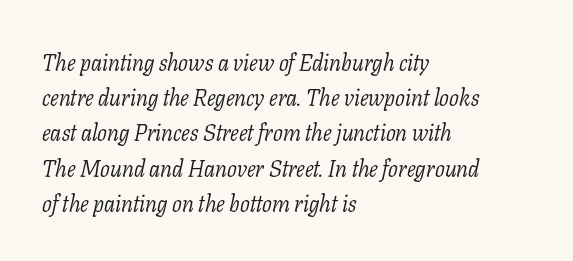
The image shows 23 px text type, italic (leaning right); set left-aligned, normal line spacing (1.53x), normal letter spacing, not underlined.
